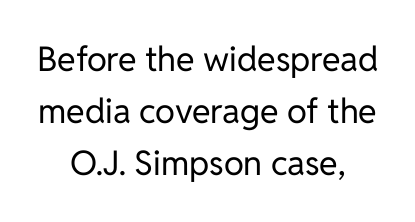
Clear beneath every line of the passage. Leftover space on each line is divided equally before and after the words. Proportional: the letters do not fall into vertical columns. In terms of letterspacing, this is plain default setting. Heft: none added — not bold.
